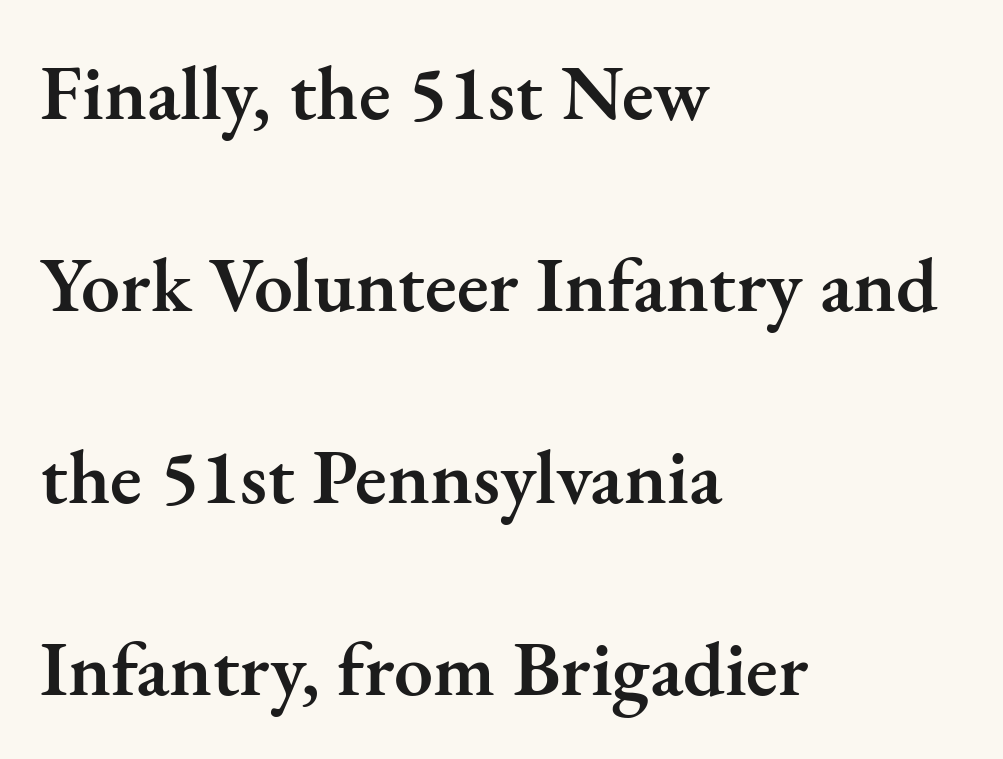
{"serif": "yes", "italic": "no", "bold": "semi", "weight": "semibold", "width": "normal", "stroke_contrast": "medium", "x_height": "small", "monospaced": "no", "underline": "no", "align": "left", "line_spacing": "loose", "line_spacing_ratio": 2.46, "letter_spacing": "normal", "letter_spacing_em": 0.0, "glyph_px": 78}
